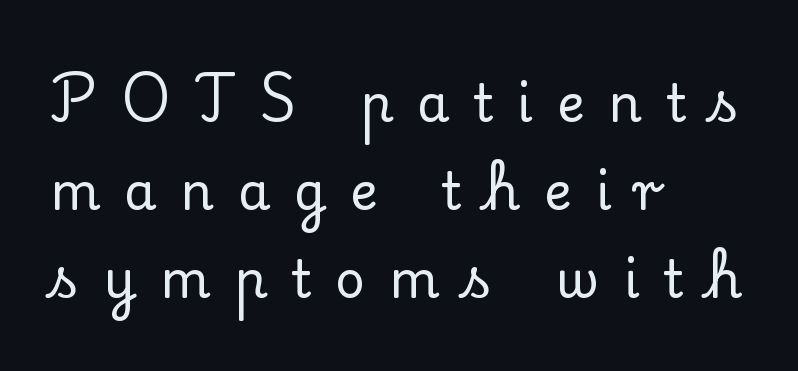
The image shows 52 px serif type, upright; set left-aligned, normal line spacing (1.69x), unusually wide letter spacing (+0.46 em), not underlined; low stroke contrast and a small x-height.
